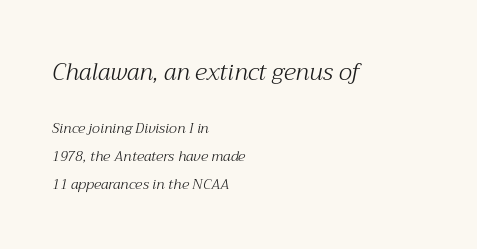
It's the slanting kind of type. Underlining? Definitely not there. Weight: in the light-to-regular range. Which margin do the lines hug? The left one — the right edge is uneven. Tracking here is standard; glyphs follow each other at the usual distance.
